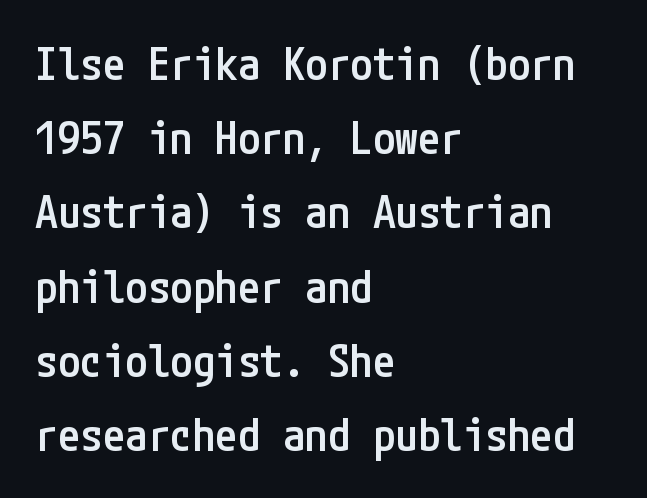
The image shows 45 px semibold, condensed sans-serif type, upright; set left-aligned, normal line spacing (1.65x), normal letter spacing, not underlined; low stroke contrast and a medium x-height.
